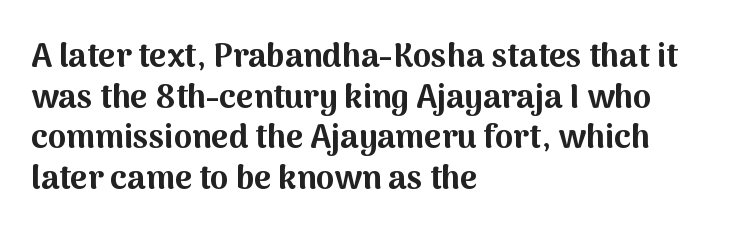
Short note: letters normally spaced. Stroke thickness is high; the sample reads as a true bold. Nothing sits at the stroke ends, so this counts as sans-serif. The font's upright variant was chosen for this text. The rendering uses natural spacing where letterforms have individual widths. Caption: multi-line text, flush left, ragged right.
